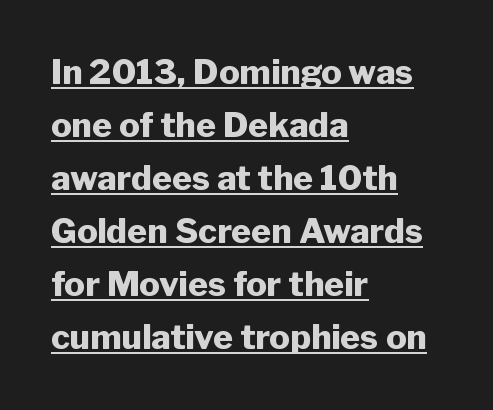
Q: Is the text bold? A: Yes.
Q: Is the text italic (slanted)? A: No, it is upright.
Q: Is the typeface a serif or a sans-serif typeface? A: Sans-serif.
Q: Is the text underlined? A: Yes.
Q: How is the paragraph aligned? A: Left-aligned.
Q: Is the spacing between letters normal or unusually wide? A: Normal.
Q: Is the spacing between lines tight, normal or loose? A: Normal.
Q: Width (condensed, normal, or wide)? A: Normal.
Q: Stroke contrast? A: Low.
Q: x-height? A: Medium.
Q: Monospaced? A: No.
